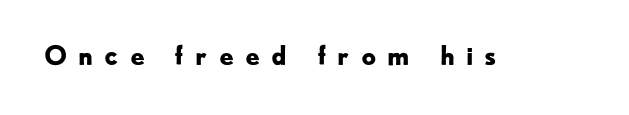
{"italic": "no", "bold": "yes", "underline": "no", "letter_spacing": "wide", "letter_spacing_em": 0.42, "glyph_px": 26}
